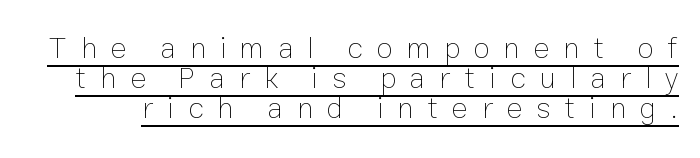
No heavy texture on the line: the type isn't bold. Is there any slant? The stems are plumb. Tracking here is generous; glyphs stand well apart from one another. The block of text is dense from top to bottom, with scant space between rows.
